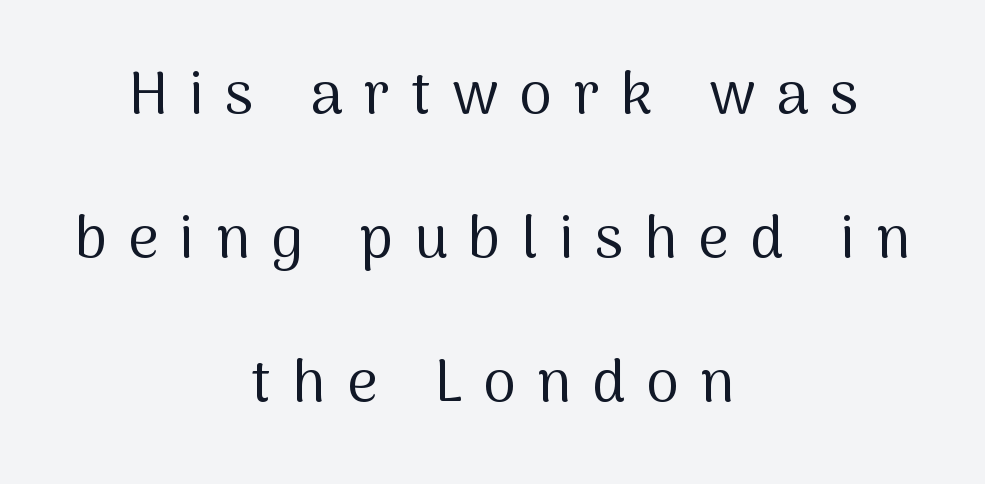
Q: Is the text bold? A: No.
Q: Is the text italic (slanted)? A: No, it is upright.
Q: Is the typeface a serif or a sans-serif typeface? A: Sans-serif.
Q: Is the text underlined? A: No.
Q: How is the paragraph aligned? A: Centered.
Q: Is the spacing between letters normal or unusually wide? A: Unusually wide.
Q: Is the spacing between lines tight, normal or loose? A: Loose.
Q: Width (condensed, normal, or wide)? A: Normal.
Q: Stroke contrast? A: Medium.
Q: x-height? A: Medium.
Q: Monospaced? A: No.
